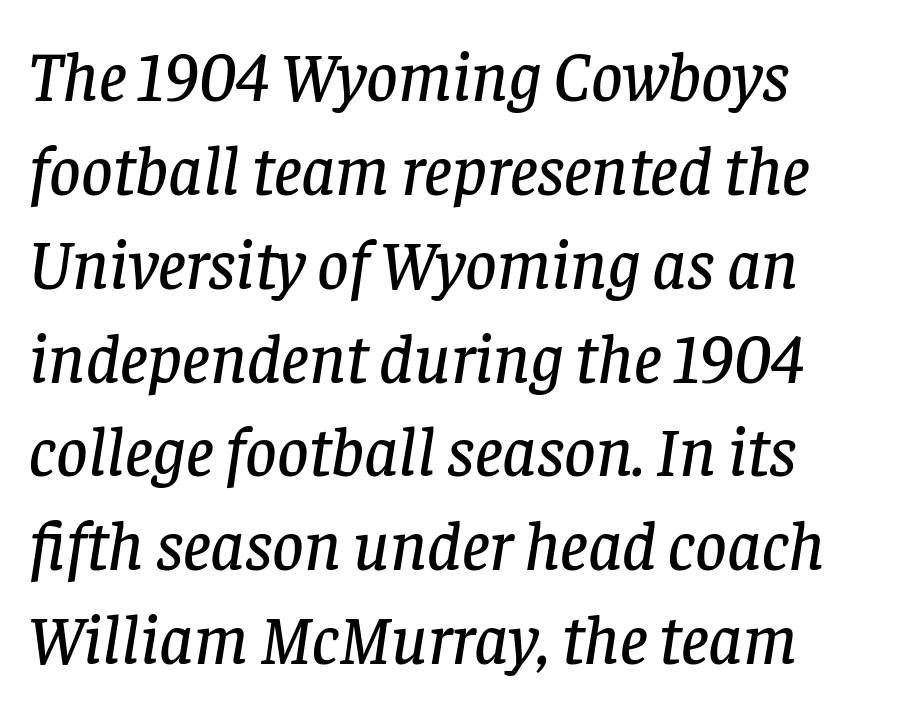
Q: Is the text italic (slanted)? A: Yes, it leans right by about 8 degrees.
Q: Is the typeface a serif or a sans-serif typeface? A: Serif.
Q: Is the text underlined? A: No.
Q: How is the paragraph aligned? A: Left-aligned.
Q: Is the spacing between letters normal or unusually wide? A: Normal.
Q: Is the spacing between lines tight, normal or loose? A: Normal.
Q: Width (condensed, normal, or wide)? A: Normal.
Q: Stroke contrast? A: Low.
Q: x-height? A: Large.
Q: Monospaced? A: No.
